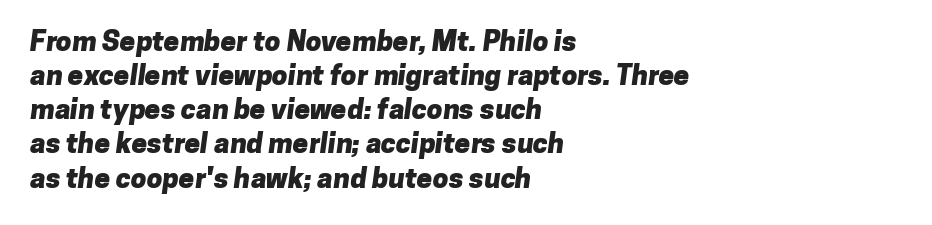
Nobody drew a line under any word here. Do the characters align in a grid? No, the font is proportional. The compositor pushed each line to the left boundary. These lines keep a tight, regular rhythm from letter to letter.
